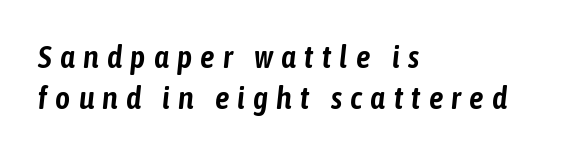
{"italic": "yes", "lean": "right", "slant_degrees": 6, "width": "condensed", "stroke_contrast": "low", "x_height": "medium", "monospaced": "no", "underline": "no", "align": "left", "line_spacing": "normal", "line_spacing_ratio": 1.27, "letter_spacing": "wide", "letter_spacing_em": 0.26, "glyph_px": 32}
